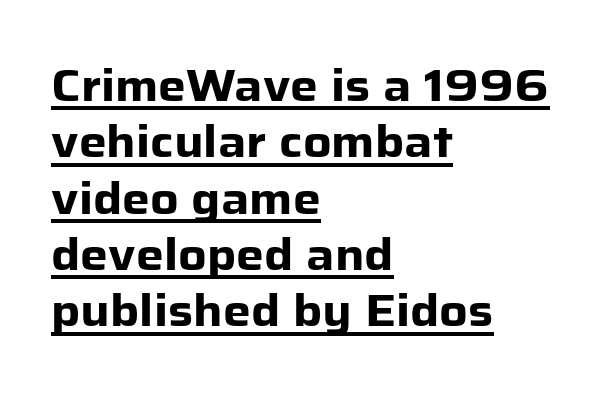
Q: Is the text bold? A: Yes.
Q: Is the text italic (slanted)? A: No, it is upright.
Q: Is the typeface a serif or a sans-serif typeface? A: Sans-serif.
Q: Is the text underlined? A: Yes.
Q: How is the paragraph aligned? A: Left-aligned.
Q: Is the spacing between letters normal or unusually wide? A: Normal.
Q: Is the spacing between lines tight, normal or loose? A: Normal.
Q: Width (condensed, normal, or wide)? A: Normal.
Q: Stroke contrast? A: Low.
Q: x-height? A: Medium.
Q: Monospaced? A: No.
